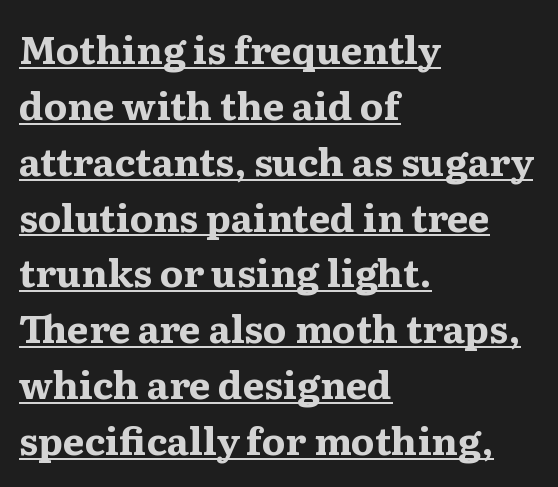
The image shows 38 px bold, wide serif type, upright; set left-aligned, normal line spacing (1.47x), normal letter spacing, underlined; medium stroke contrast and a medium x-height.
